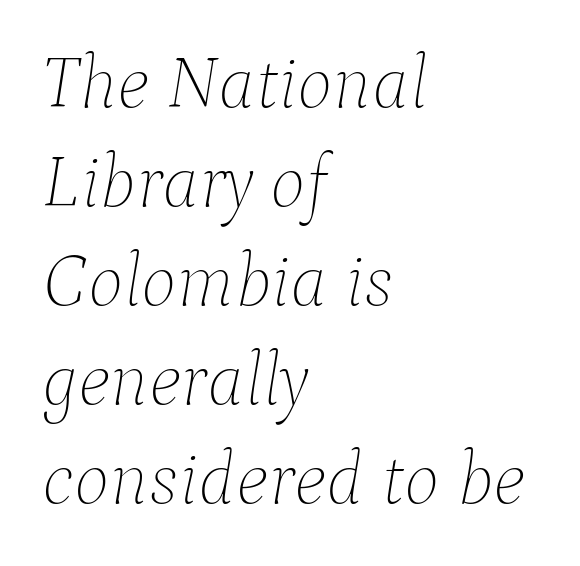
{"italic": "yes", "lean": "right", "slant_degrees": 9, "bold": "no", "weight": "thin", "width": "normal", "stroke_contrast": "low", "x_height": "medium", "monospaced": "no", "underline": "no", "align": "left", "line_spacing": "normal", "line_spacing_ratio": 1.32, "letter_spacing": "normal", "letter_spacing_em": 0.0, "glyph_px": 75}
